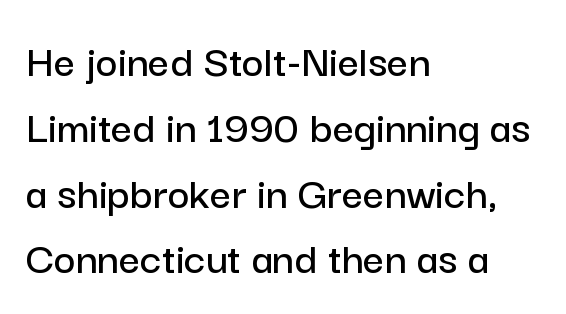
Words float on clear page, feet unadorned. Each line starts at the same left margin while the right side varies. Tracking here is standard; glyphs follow each other at the usual distance. A roman cut, with each character standing at attention. How would I describe the line gaps? Plain and ordinary. Think of a printed novel: that variable character pitch is what you see here.
